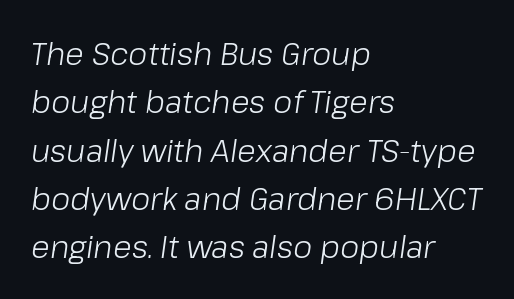
{"italic": "yes", "lean": "right", "slant_degrees": 8, "bold": "no", "weight": "light", "width": "normal", "stroke_contrast": "low", "x_height": "medium", "monospaced": "no", "underline": "no", "align": "left", "line_spacing": "normal", "line_spacing_ratio": 1.56, "letter_spacing": "normal", "letter_spacing_em": 0.0, "glyph_px": 31}
